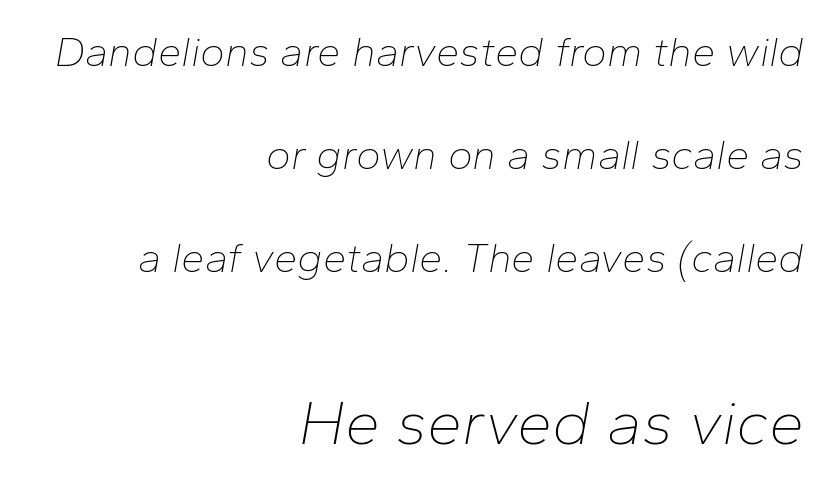
{"italic": "yes", "lean": "right", "slant_degrees": 10, "bold": "no", "weight": "thin", "width": "normal", "stroke_contrast": "low", "x_height": "medium", "monospaced": "no", "underline": "no", "align": "right", "line_spacing": "loose", "line_spacing_ratio": 2.45, "letter_spacing": "normal", "letter_spacing_em": 0.0, "larger_block": "second", "size_ratio": 1.5, "glyph_px": 63}
